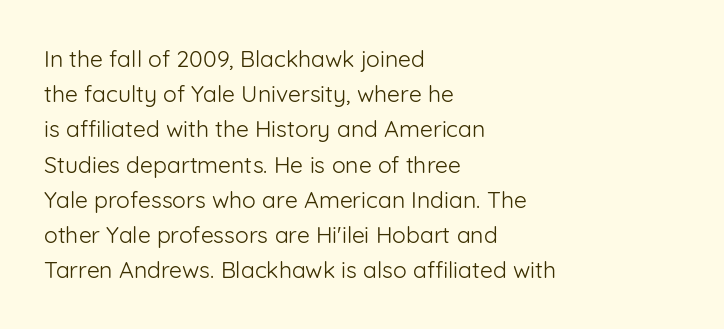
Q: Is the text bold? A: No.
Q: Is the text italic (slanted)? A: No, it is upright.
Q: Is the text underlined? A: No.
Q: How is the paragraph aligned? A: Left-aligned.
Q: Is the spacing between letters normal or unusually wide? A: Normal.
Q: Is the spacing between lines tight, normal or loose? A: Normal.
